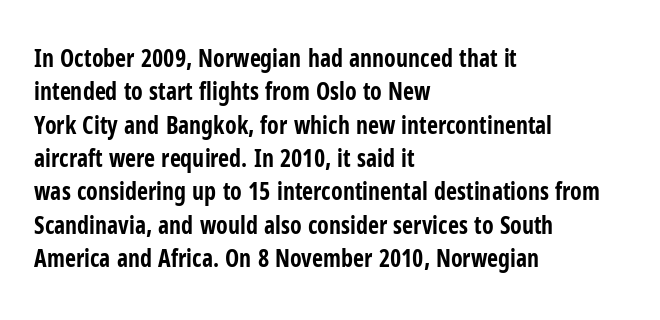
Q: Is the text bold? A: Yes.
Q: Is the text italic (slanted)? A: No, it is upright.
Q: Is the text underlined? A: No.
Q: How is the paragraph aligned? A: Left-aligned.
Q: Is the spacing between letters normal or unusually wide? A: Normal.
Q: Is the spacing between lines tight, normal or loose? A: Normal.
